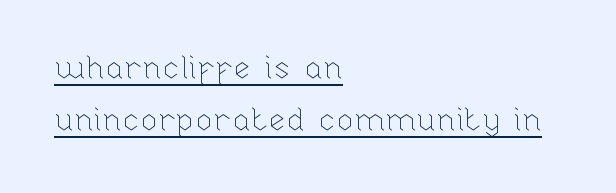
{"italic": "no", "bold": "no", "weight": "thin", "width": "normal", "stroke_contrast": "low", "x_height": "medium", "monospaced": "no", "underline": "yes", "align": "left", "line_spacing": "normal", "line_spacing_ratio": 1.62, "letter_spacing": "normal", "letter_spacing_em": 0.0, "glyph_px": 32}
